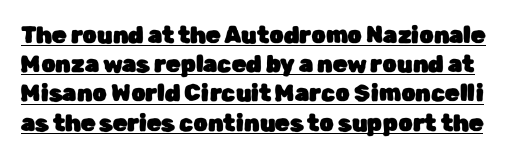
The leading is moderate, giving the passage an even texture. Every word sits above its own underline. Ordinary non-slanted type is in use. Tracking value appears to be zero — textbook default spacing.
